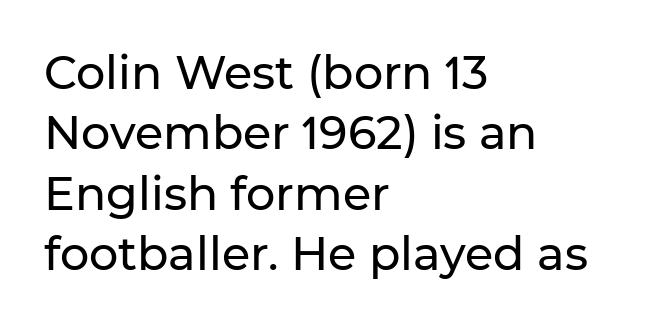
Q: Is the text italic (slanted)? A: No, it is upright.
Q: Is the typeface a serif or a sans-serif typeface? A: Sans-serif.
Q: Is the text underlined? A: No.
Q: How is the paragraph aligned? A: Left-aligned.
Q: Is the spacing between letters normal or unusually wide? A: Normal.
Q: Is the spacing between lines tight, normal or loose? A: Normal.
Q: Width (condensed, normal, or wide)? A: Normal.
Q: Stroke contrast? A: Low.
Q: x-height? A: Medium.
Q: Monospaced? A: No.
